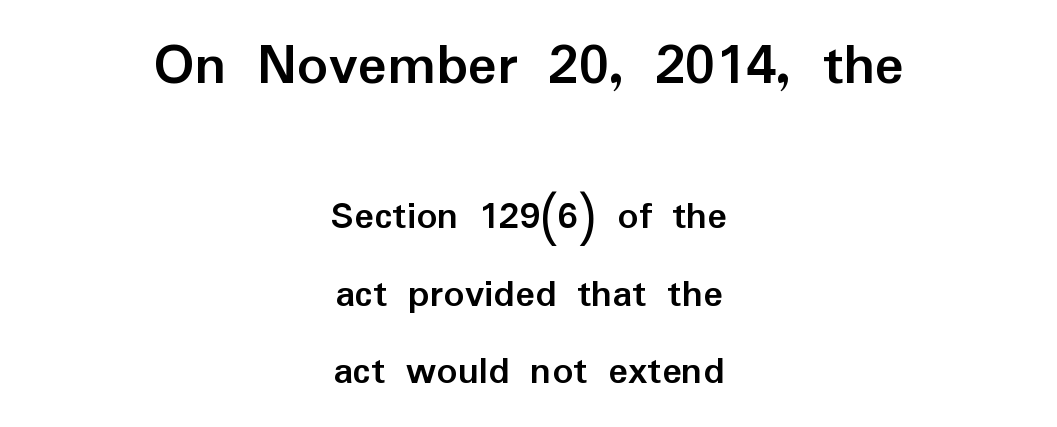
In terms of posture, this sample is upright. The face used here is rendered with its standard letterfit. Has an underline been added? It has not. Each letter keeps its own natural width here, so spacing adapts to shape. Loosely led — the rows are spread out. Reading top to bottom, the characters get smaller at the block break.
